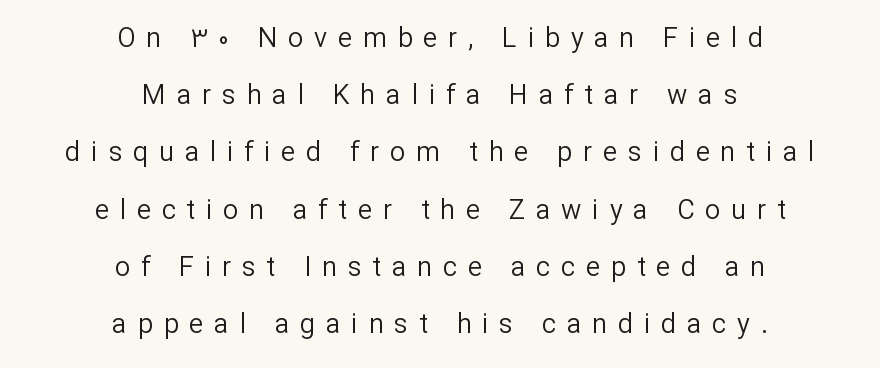
Posture: upright roman. A student would call this center alignment; a typographer would say set centered. Summary of vertical rhythm: relaxed, with wide interline spacing. Each stroke keeps to a modest, everyday thickness or less. In terms of letterspacing, this is a distinctly airy, spread setting. A bare baseline throughout the passage.
